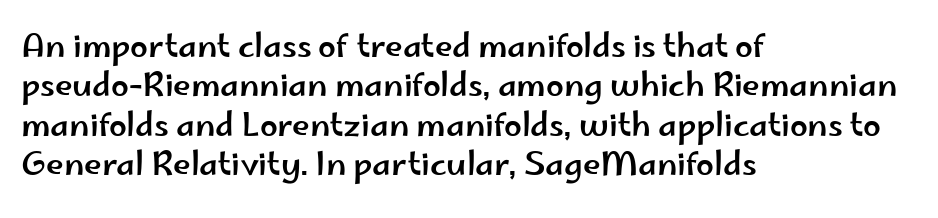
The image shows 32 px wide sans-serif type, upright; set left-aligned, line spacing 1.23x, normal letter spacing, not underlined; low stroke contrast and a small x-height.
